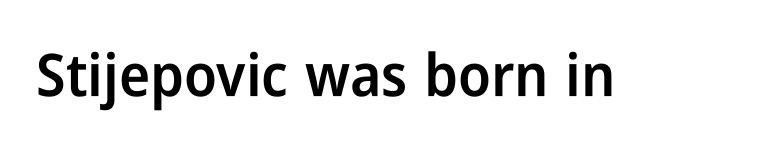
The image shows 59 px semibold, condensed sans-serif type, upright; set normal letter spacing, not underlined; low stroke contrast and a medium x-height.
